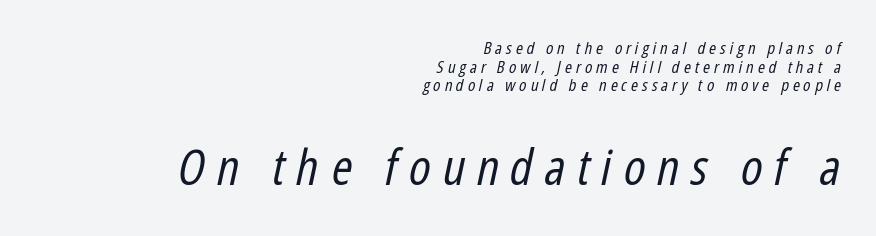
The image shows 50 px regular-weight, condensed type, italic (leaning right); set right-aligned, tight line spacing (1.1x), unusually wide letter spacing (+0.23 em), not underlined; the second (bottom) block is 2.94x larger; low stroke contrast and a medium x-height.
